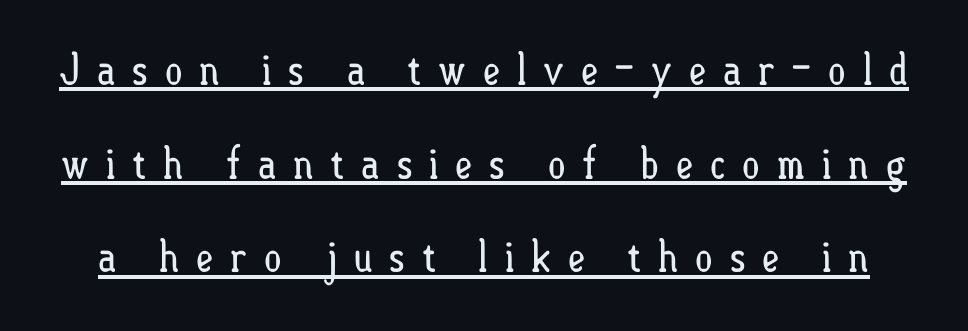
The image shows 44 px regular-weight, condensed type, upright; set loose line spacing (2.13x), unusually wide letter spacing (+0.36 em), underlined; low stroke contrast and a small x-height.
